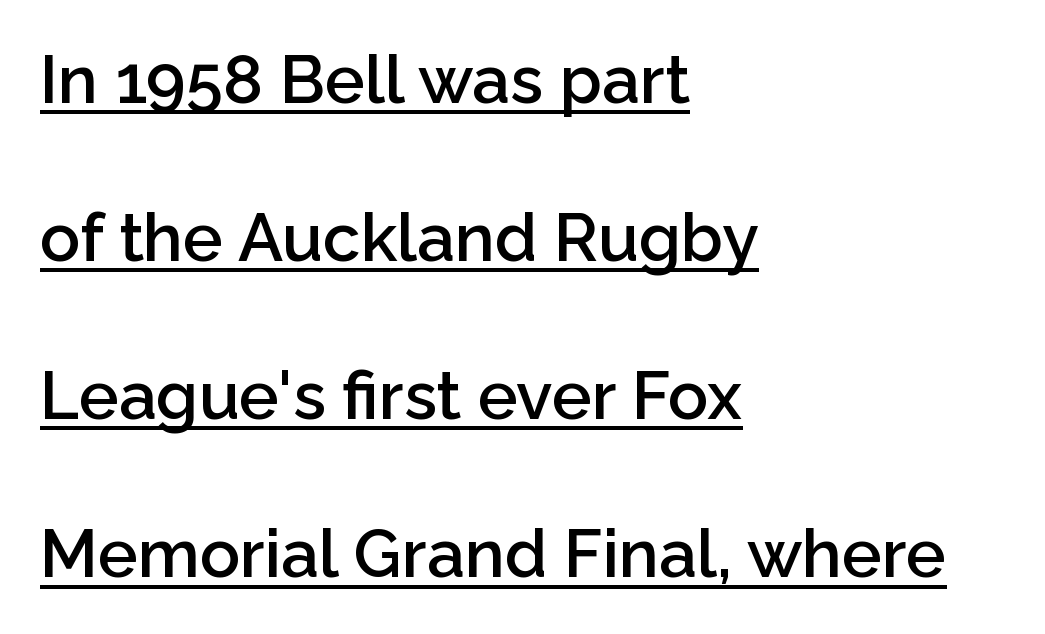
Q: Is the text bold? A: Semi-bold.
Q: Is the text italic (slanted)? A: No, it is upright.
Q: Is the typeface a serif or a sans-serif typeface? A: Sans-serif.
Q: Is the text underlined? A: Yes.
Q: How is the paragraph aligned? A: Left-aligned.
Q: Is the spacing between letters normal or unusually wide? A: Normal.
Q: Is the spacing between lines tight, normal or loose? A: Loose.
Q: Width (condensed, normal, or wide)? A: Normal.
Q: Stroke contrast? A: Low.
Q: x-height? A: Medium.
Q: Monospaced? A: No.
